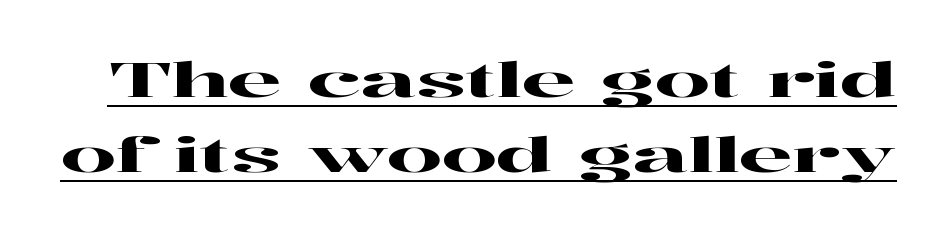
{"serif": "yes", "italic": "no", "width": "wide", "stroke_contrast": "high", "x_height": "medium", "monospaced": "no", "underline": "yes", "line_spacing": "normal", "line_spacing_ratio": 1.57, "letter_spacing": "normal", "letter_spacing_em": 0.0, "glyph_px": 48}
